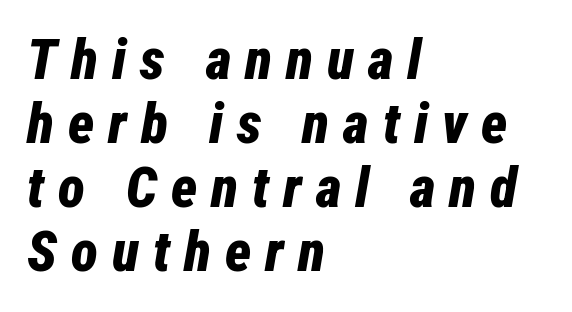
The image shows 56 px bold, condensed type, italic (leaning right); set left-aligned, tight line spacing (1.14x), unusually wide letter spacing (+0.25 em), not underlined; low stroke contrast and a medium x-height.
